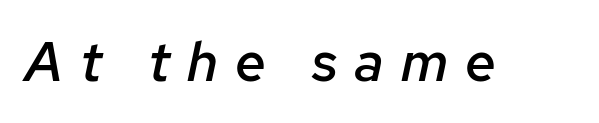
Q: Is the text bold? A: Semi-bold.
Q: Is the text italic (slanted)? A: Yes, it leans right by about 12 degrees.
Q: Is the text underlined? A: No.
Q: Is the spacing between letters normal or unusually wide? A: Unusually wide.
Q: Width (condensed, normal, or wide)? A: Normal.
Q: Stroke contrast? A: Low.
Q: x-height? A: Medium.
Q: Monospaced? A: No.
